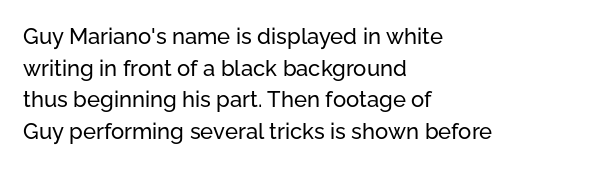
Ordinary non-slanted type is in use. Letter spacing: default. This sample is left-justified, so line endings fall wherever the words run out. Underline: absent. Successive baselines arrive at the customary interval.
